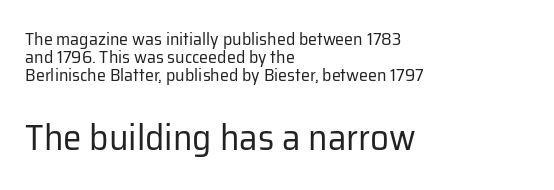
{"serif": "no", "italic": "no", "bold": "no", "weight": "regular", "width": "normal", "stroke_contrast": "low", "x_height": "medium", "monospaced": "no", "underline": "no", "align": "left", "line_spacing": "tight", "line_spacing_ratio": 1.01, "letter_spacing": "normal", "letter_spacing_em": 0.0, "larger_block": "second", "size_ratio": 2.06, "glyph_px": 37}
